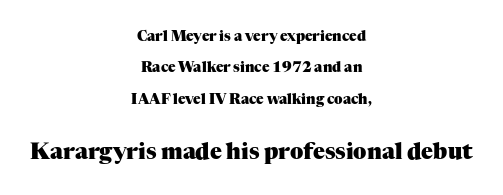
{"italic": "no", "bold": "yes", "underline": "no", "align": "center", "line_spacing": "loose", "line_spacing_ratio": 2.24, "letter_spacing": "normal", "letter_spacing_em": 0.0, "larger_block": "second", "size_ratio": 1.57, "glyph_px": 22}
